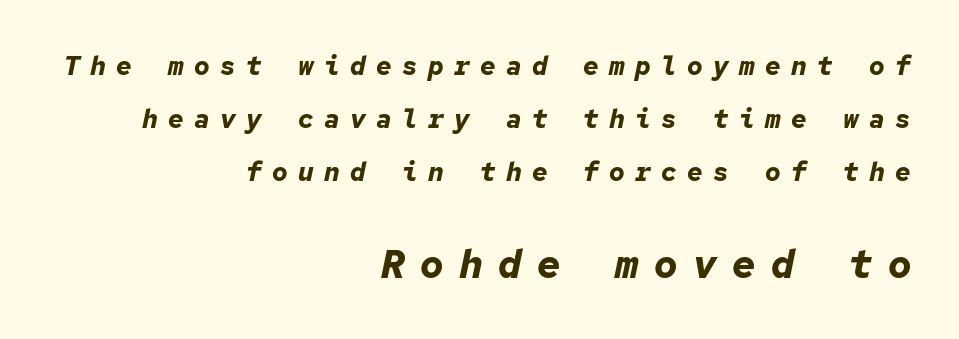
Emphasis-style slanted type is in use. This sample has the even, mechanical cadence of fixed-width lettering. This sample is right-justified, so line beginnings fall wherever the words allow. The composition opens small and finishes big. Compared with an ordinary text face, these strokes are far heavier — a full bold.
